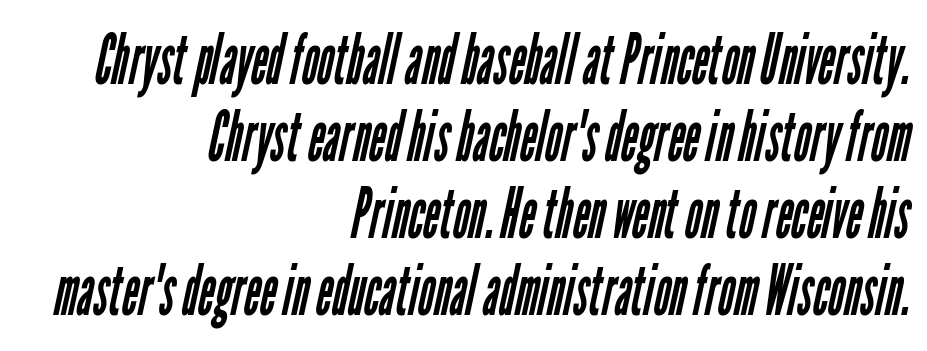
{"serif": "no", "bold": "no", "weight": "regular", "width": "condensed", "stroke_contrast": "low", "x_height": "medium", "monospaced": "no", "underline": "no", "align": "right", "line_spacing": "tight", "line_spacing_ratio": 1.1, "letter_spacing": "normal", "letter_spacing_em": 0.0, "glyph_px": 70}
